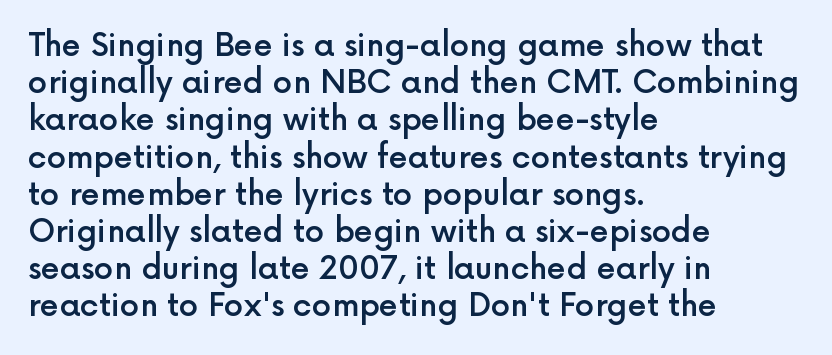
The image shows 31 px semibold sans-serif type, upright; set left-aligned, line spacing 1.2x, normal letter spacing, not underlined; a medium x-height.
